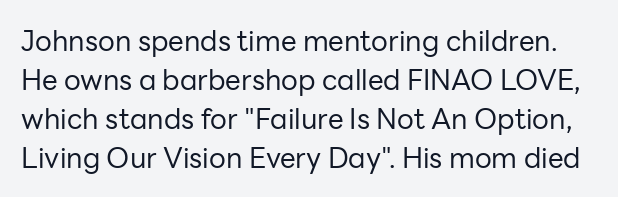
The image shows 28 px regular-weight sans-serif type, upright; set normal line spacing (1.39x), normal letter spacing, not underlined; low stroke contrast and a medium x-height.
